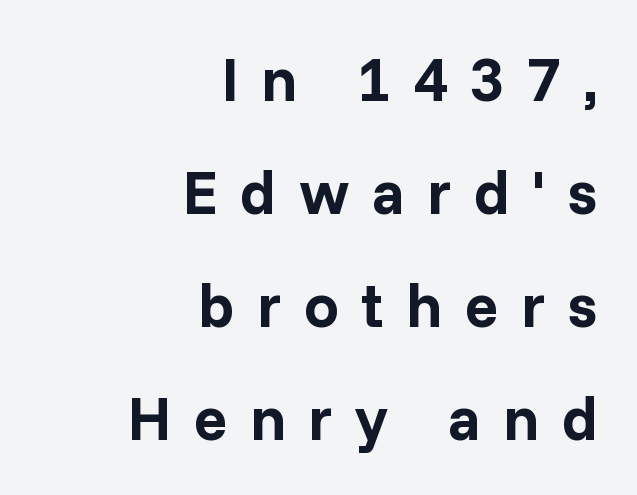
{"serif": "no", "italic": "no", "bold": "yes", "weight": "bold", "width": "normal", "stroke_contrast": "low", "x_height": "medium", "monospaced": "no", "underline": "no", "align": "right", "line_spacing_ratio": 1.82, "letter_spacing": "wide", "letter_spacing_em": 0.36, "glyph_px": 62}
